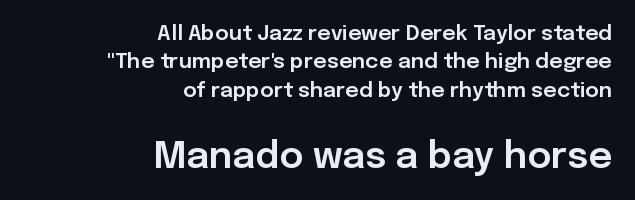
The image shows 37 px sans-serif type, upright; set right-aligned, normal line spacing (1.35x), normal letter spacing, not underlined; the second (bottom) block is 1.76x larger; low stroke contrast and a medium x-height.
